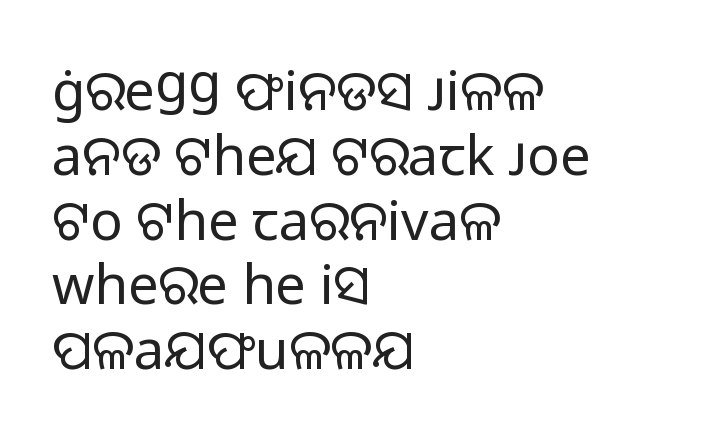
Q: Is the text bold? A: No.
Q: Is the text italic (slanted)? A: No, it is upright.
Q: Is the typeface a serif or a sans-serif typeface? A: Sans-serif.
Q: Is the text underlined? A: No.
Q: How is the paragraph aligned? A: Left-aligned.
Q: Is the spacing between letters normal or unusually wide? A: Normal.
Q: Width (condensed, normal, or wide)? A: Normal.
Q: Stroke contrast? A: Low.
Q: x-height? A: Medium.
Q: Monospaced? A: No.
